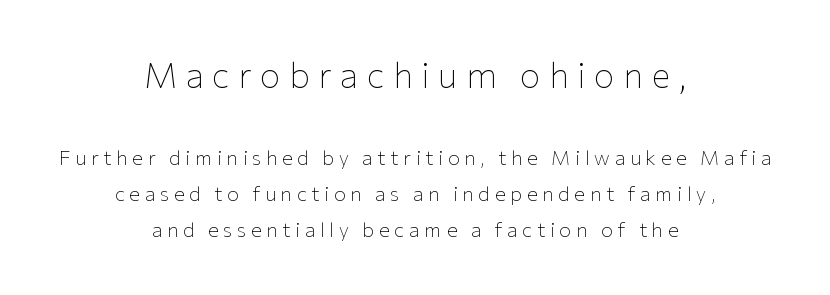
The more generous point size was reserved for the upper chunk. Classification — sans serif. The lettering stays uniformly vertical, giving the passage a roman look. Both edges are ragged and mirror each other, which tells us the setting is centered. The characters are drawn with everyday or finer stroke widths. Proportional: the letters do not fall into vertical columns.
